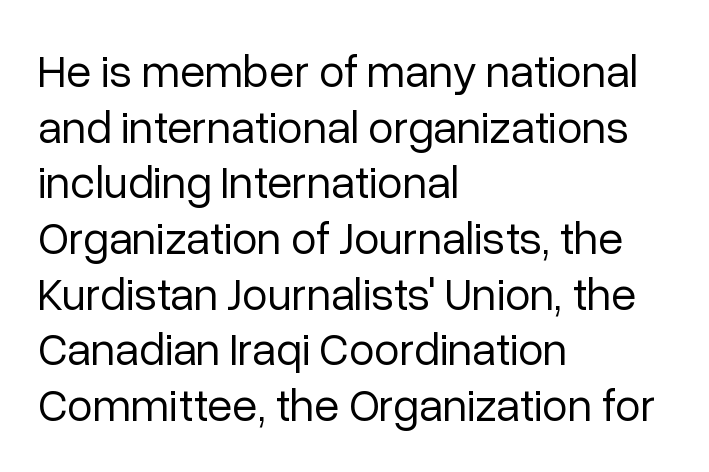
The compositor pushed each line to the left boundary. In terms of posture, this sample is upright. This rendering features lettering with no underline. Weight: not bold — regular or lighter. Caption: standard tracking, unaltered.
